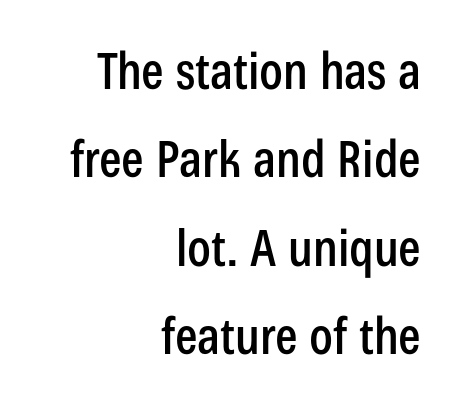
The image shows 50 px condensed sans-serif type, upright; set right-aligned, line spacing 1.77x, normal letter spacing, not underlined; low stroke contrast and a medium x-height.
